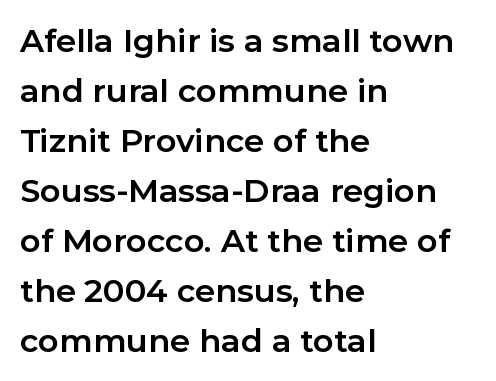
{"serif": "no", "italic": "no", "bold": "yes", "weight": "bold", "width": "normal", "stroke_contrast": "low", "x_height": "medium", "monospaced": "no", "underline": "no", "align": "left", "line_spacing": "normal", "line_spacing_ratio": 1.56, "letter_spacing": "normal", "letter_spacing_em": 0.0, "glyph_px": 32}
